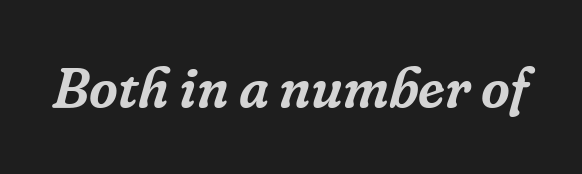
The designer went with a serif here, giving each stem small feet. Honestly, there is no underline to notice here at all. Posture: slanted. The letters sit at their default tracking, neither squeezed nor spread.
